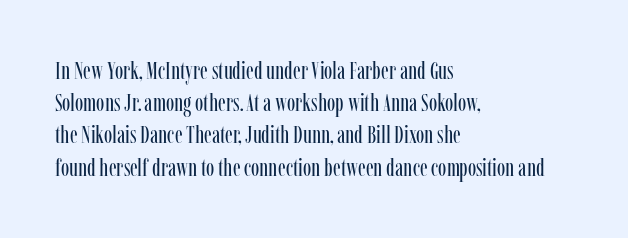
The image shows 25 px text type, upright; set left-aligned, normal line spacing (1.29x), normal letter spacing, not underlined.
